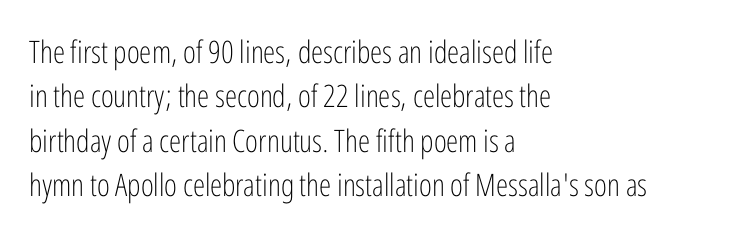
Q: Is the text bold? A: No.
Q: Is the text italic (slanted)? A: No, it is upright.
Q: Is the typeface a serif or a sans-serif typeface? A: Sans-serif.
Q: Is the text underlined? A: No.
Q: How is the paragraph aligned? A: Left-aligned.
Q: Is the spacing between letters normal or unusually wide? A: Normal.
Q: Is the spacing between lines tight, normal or loose? A: Normal.
Q: Width (condensed, normal, or wide)? A: Condensed.
Q: Stroke contrast? A: Low.
Q: x-height? A: Medium.
Q: Monospaced? A: No.
